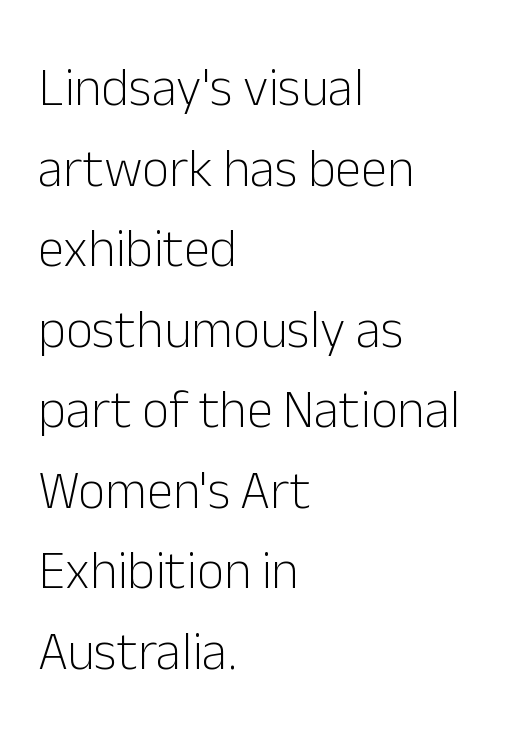
Q: Is the text bold? A: No.
Q: Is the text italic (slanted)? A: No, it is upright.
Q: Is the typeface a serif or a sans-serif typeface? A: Sans-serif.
Q: Is the text underlined? A: No.
Q: How is the paragraph aligned? A: Left-aligned.
Q: Is the spacing between letters normal or unusually wide? A: Normal.
Q: Is the spacing between lines tight, normal or loose? A: Normal.
Q: Width (condensed, normal, or wide)? A: Normal.
Q: Stroke contrast? A: Low.
Q: x-height? A: Medium.
Q: Monospaced? A: No.
